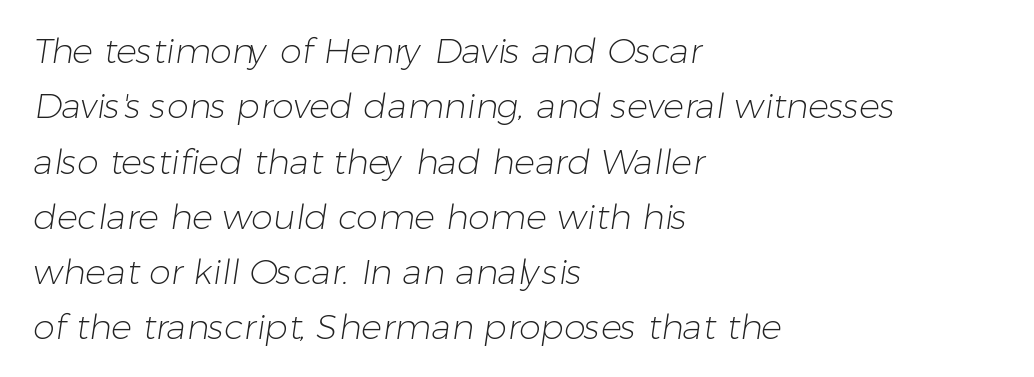
Q: Is the text bold? A: No.
Q: Is the typeface a serif or a sans-serif typeface? A: Sans-serif.
Q: Is the text underlined? A: No.
Q: How is the paragraph aligned? A: Left-aligned.
Q: Is the spacing between letters normal or unusually wide? A: Normal.
Q: Is the spacing between lines tight, normal or loose? A: Normal.
Q: Width (condensed, normal, or wide)? A: Normal.
Q: Stroke contrast? A: Low.
Q: x-height? A: Medium.
Q: Monospaced? A: No.
